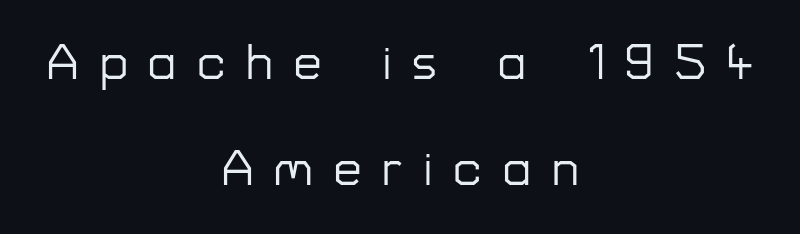
{"serif": "no", "italic": "no", "width": "normal", "stroke_contrast": "low", "x_height": "medium", "monospaced": "no", "underline": "no", "align": "center", "line_spacing": "loose", "line_spacing_ratio": 2.16, "letter_spacing": "wide", "letter_spacing_em": 0.43, "glyph_px": 49}
